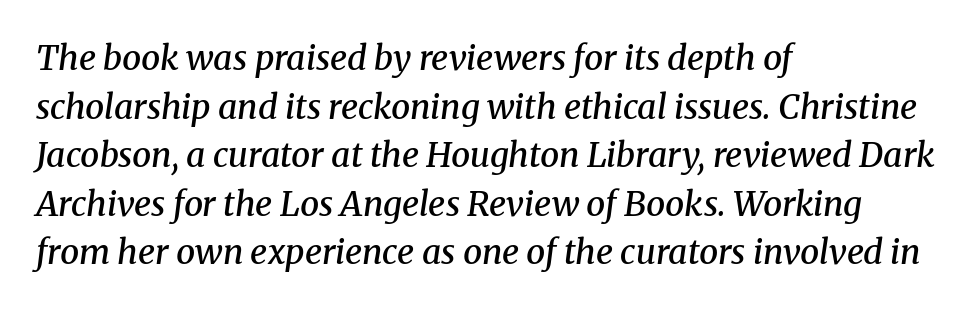
The image shows 34 px semibold serif type, italic (leaning right); set left-aligned, normal line spacing (1.43x), normal letter spacing, not underlined; medium stroke contrast and a medium x-height.
